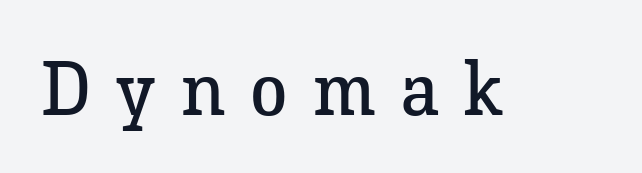
Font category for this specimen: serif. Proportional: the letters do not fall into vertical columns. The cut favours lightness, reaching ordinary text weight at its darkest. Posture: straight, roman, zero tilt. Does extra space separate the letters? Yes, quite a lot of it. The area under the type is left untouched.
